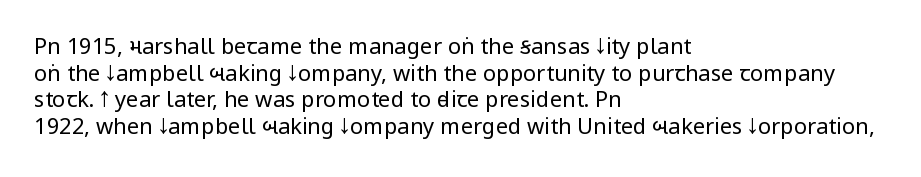
The face used here is rendered with its standard letterfit. The rag falls on the right side of this text block. The typeface has the unassuming heft of standard copy or less. Italic: no, the glyphs are upright roman.
